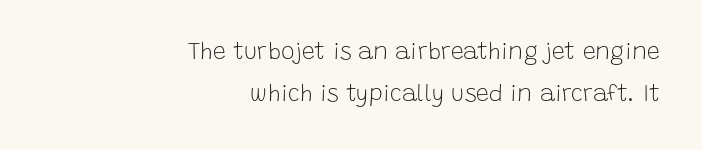
Only glyphs here, with clear space below each row. The rendering anchors every line to the right-hand side. Stem width sits at or under what a default text font uses. The face used here is rendered with its standard letterfit. Posture: vertical.
